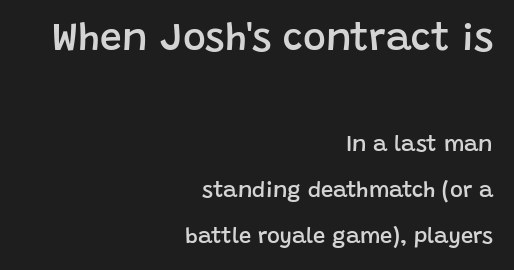
The image shows 39 px semibold sans-serif type, upright; set right-aligned, loose line spacing (2.09x), normal letter spacing, not underlined; the first (top) block is 1.77x larger; low stroke contrast and a large x-height.
